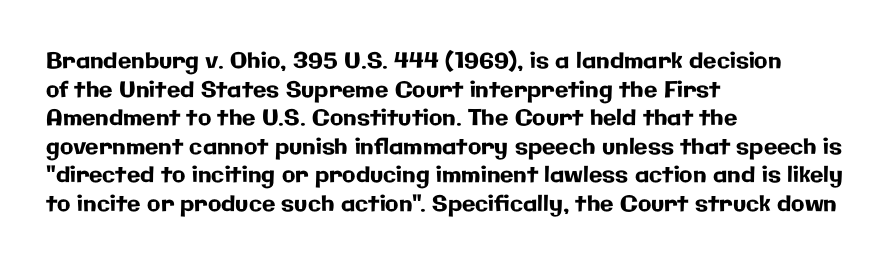
A normal amount of white space separates one row of letters from the next. Unmarked baselines from the first word to the last. These lines were composed using upright roman letters. Compared with typical body copy, the letter spacing here is the same. Line beginnings align vertically; line endings do not.
